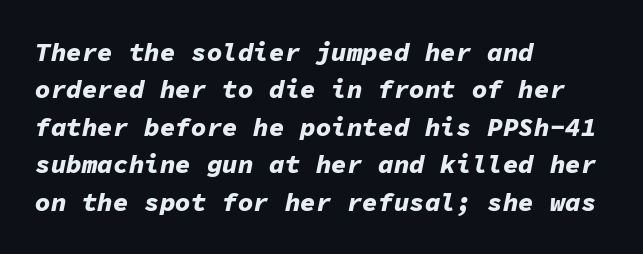
Plenty of ink on the page — the face is bold. The space between consecutive lines is moderate. Unmarked baselines from the first word to the last. The rendering anchors every line to the left-hand side.
